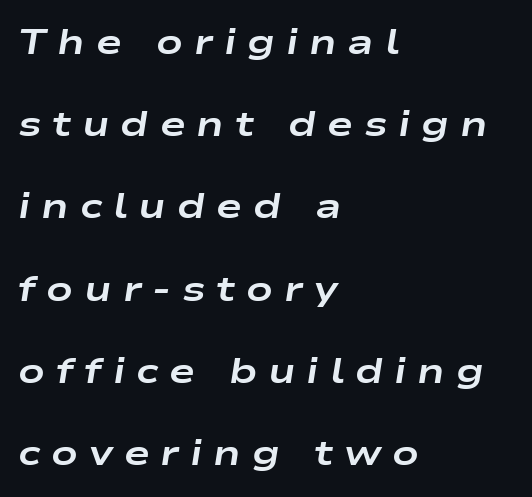
Q: Is the text bold? A: Yes.
Q: Is the text italic (slanted)? A: Yes, it leans right by about 9 degrees.
Q: Is the text underlined? A: No.
Q: How is the paragraph aligned? A: Left-aligned.
Q: Is the spacing between letters normal or unusually wide? A: Unusually wide.
Q: Is the spacing between lines tight, normal or loose? A: Loose.
Q: Width (condensed, normal, or wide)? A: Wide.
Q: Stroke contrast? A: Low.
Q: x-height? A: Medium.
Q: Monospaced? A: No.
